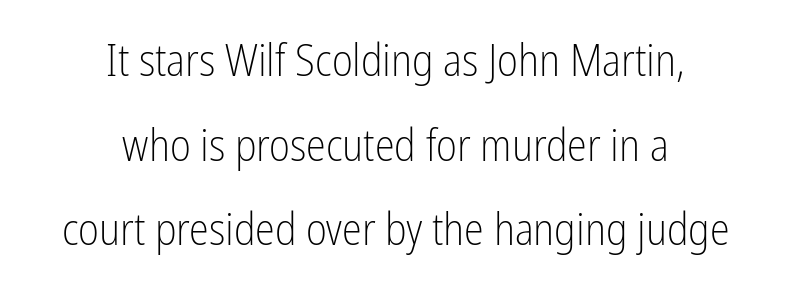
Each line is balanced around a shared central axis. The rendering shows plain stroke endings on the letterforms — a sans-serif design. Counters stay open thanks to moderate or lighter strokes. Nope, not italic — everything's standing straight. These lines keep a tight, regular rhythm from letter to letter. The passage shown is not underscored anywhere.
